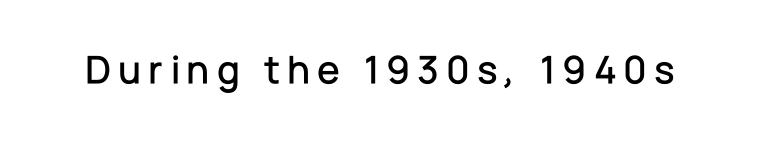
Q: Is the text italic (slanted)? A: No, it is upright.
Q: Is the typeface a serif or a sans-serif typeface? A: Sans-serif.
Q: Is the text underlined? A: No.
Q: Width (condensed, normal, or wide)? A: Normal.
Q: Stroke contrast? A: Low.
Q: x-height? A: Medium.
Q: Monospaced? A: No.
